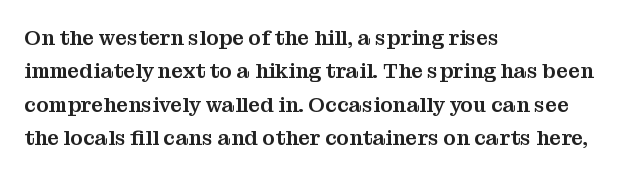
The image shows 21 px text type, upright; set left-aligned, normal line spacing (1.59x), normal letter spacing, not underlined.
